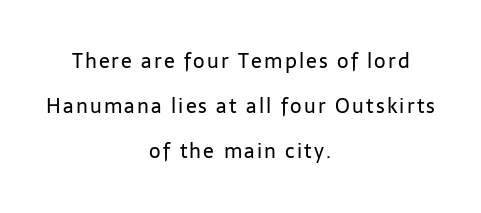
The image shows 20 px text type, upright; set centered, loose line spacing (2.26x), not underlined.
